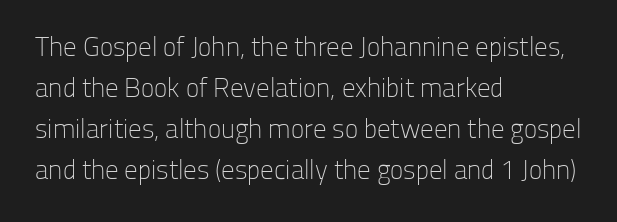
On a weight scale, this lands at 450 or below. The passage shown has conventional tracking throughout. A normal amount of white space separates one row of letters from the next. The rag falls on the right side of this text block.
